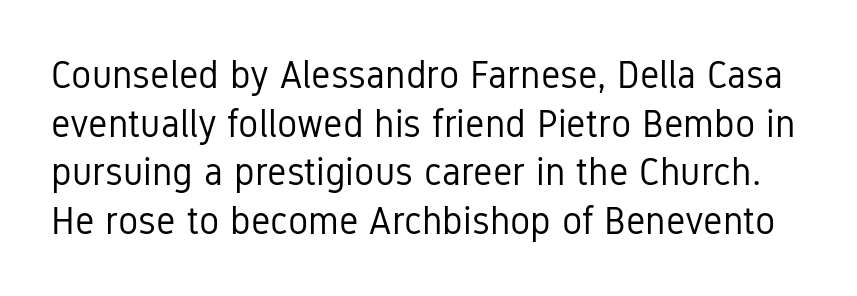
Q: Is the text bold? A: No.
Q: Is the text italic (slanted)? A: No, it is upright.
Q: Is the typeface a serif or a sans-serif typeface? A: Sans-serif.
Q: Is the text underlined? A: No.
Q: Is the spacing between letters normal or unusually wide? A: Normal.
Q: Is the spacing between lines tight, normal or loose? A: Normal.
Q: Width (condensed, normal, or wide)? A: Condensed.
Q: Stroke contrast? A: Low.
Q: x-height? A: Medium.
Q: Monospaced? A: No.
